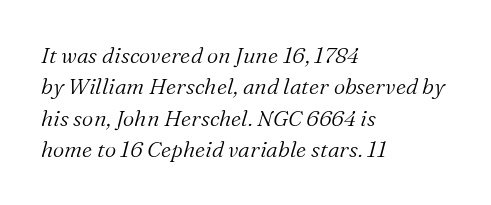
{"italic": "yes", "lean": "right", "slant_degrees": 16, "bold": "no", "underline": "no", "align": "left", "line_spacing": "normal", "line_spacing_ratio": 1.43, "letter_spacing": "normal", "letter_spacing_em": 0.0, "glyph_px": 22}
